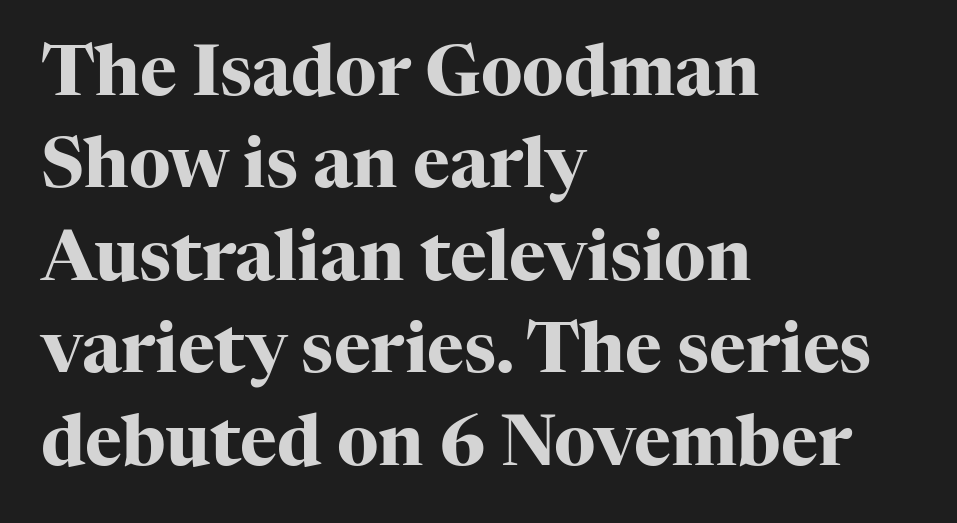
{"serif": "yes", "italic": "no", "bold": "yes", "weight": "heavy", "width": "normal", "stroke_contrast": "high", "x_height": "medium", "monospaced": "no", "underline": "no", "align": "left", "line_spacing": "normal", "line_spacing_ratio": 1.32, "letter_spacing": "normal", "letter_spacing_em": 0.0, "glyph_px": 70}
